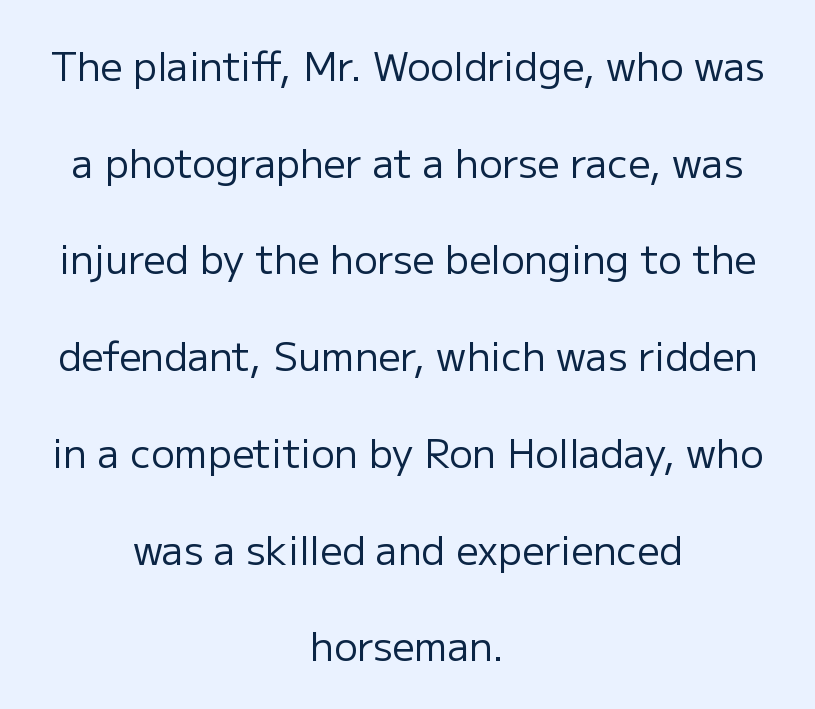
Q: Is the text bold? A: No.
Q: Is the text italic (slanted)? A: No, it is upright.
Q: Is the typeface a serif or a sans-serif typeface? A: Sans-serif.
Q: Is the text underlined? A: No.
Q: How is the paragraph aligned? A: Centered.
Q: Is the spacing between letters normal or unusually wide? A: Normal.
Q: Is the spacing between lines tight, normal or loose? A: Loose.
Q: Width (condensed, normal, or wide)? A: Normal.
Q: Stroke contrast? A: Low.
Q: x-height? A: Medium.
Q: Monospaced? A: No.
